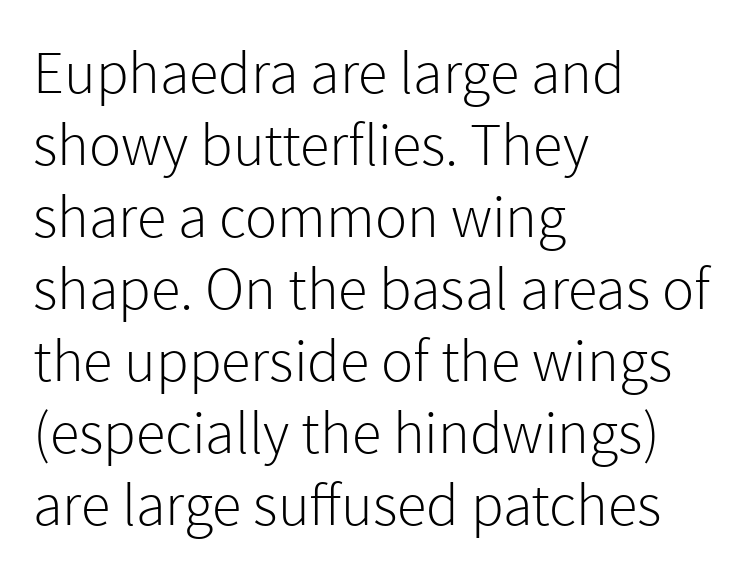
Note: no serifs on the glyphs. The strokes are not fattened; the text isn't bold. Posture: upright roman. Has an underline been added? It has not. Spacing between characters is what you'd get straight out of the box. Visually the block forms a straight wall on the left and a jagged coastline on the right.
